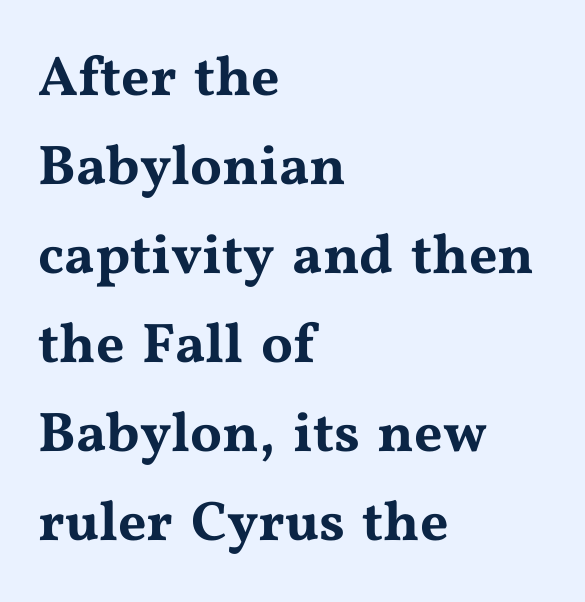
{"serif": "yes", "italic": "no", "width": "wide", "stroke_contrast": "medium", "x_height": "medium", "monospaced": "no", "underline": "no", "align": "left", "line_spacing": "normal", "line_spacing_ratio": 1.59, "letter_spacing": "normal", "letter_spacing_em": 0.0, "glyph_px": 56}
